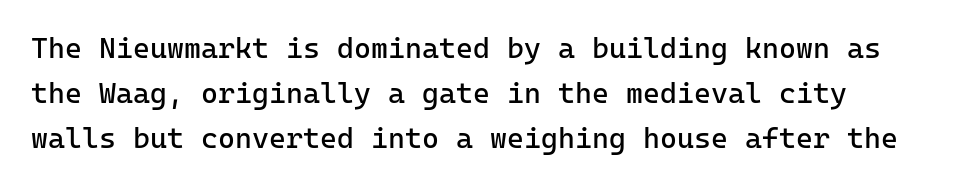
{"serif": "no", "italic": "no", "bold": "no", "weight": "regular", "width": "normal", "stroke_contrast": "low", "x_height": "medium", "monospaced": "yes", "underline": "no", "line_spacing": "normal", "line_spacing_ratio": 1.55, "letter_spacing": "normal", "letter_spacing_em": 0.0, "glyph_px": 29}
